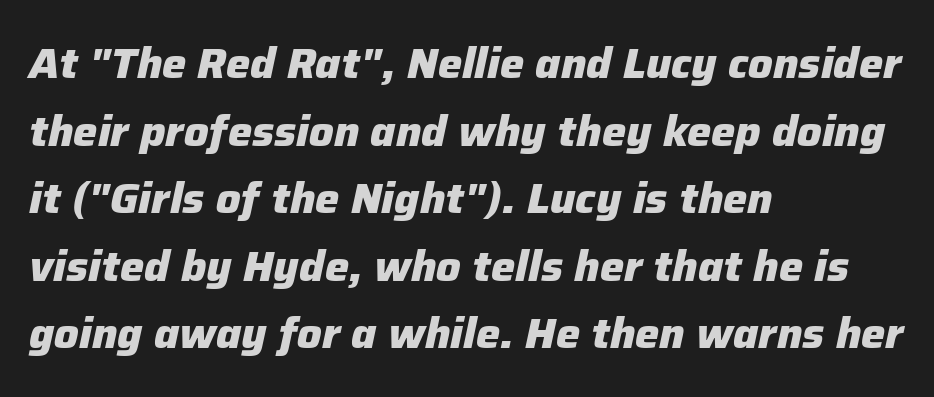
Q: Is the text bold? A: Yes.
Q: Is the text italic (slanted)? A: Yes, it leans right by about 12 degrees.
Q: Is the text underlined? A: No.
Q: How is the paragraph aligned? A: Left-aligned.
Q: Is the spacing between letters normal or unusually wide? A: Normal.
Q: Is the spacing between lines tight, normal or loose? A: Normal.
Q: Width (condensed, normal, or wide)? A: Normal.
Q: Stroke contrast? A: Low.
Q: x-height? A: Medium.
Q: Monospaced? A: No.
